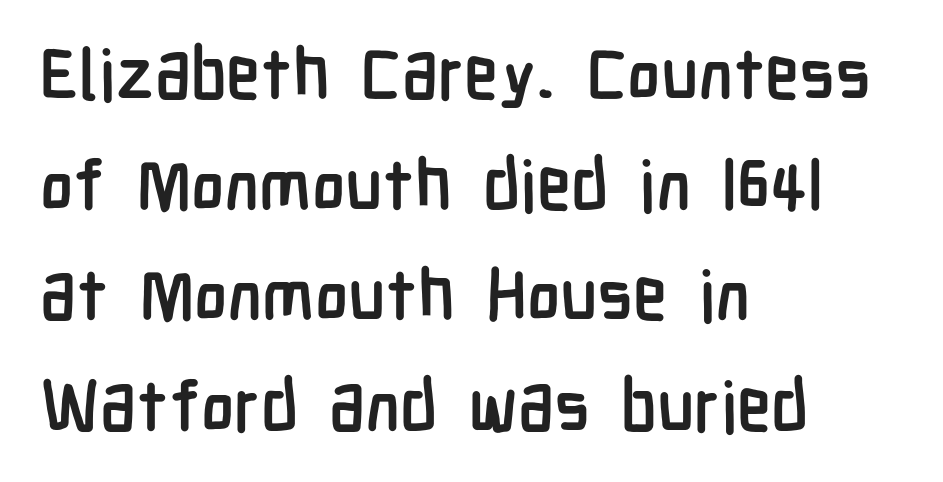
The image shows 70 px semibold, condensed sans-serif type, upright; set left-aligned, normal line spacing (1.58x), normal letter spacing, not underlined; low stroke contrast and a medium x-height.
